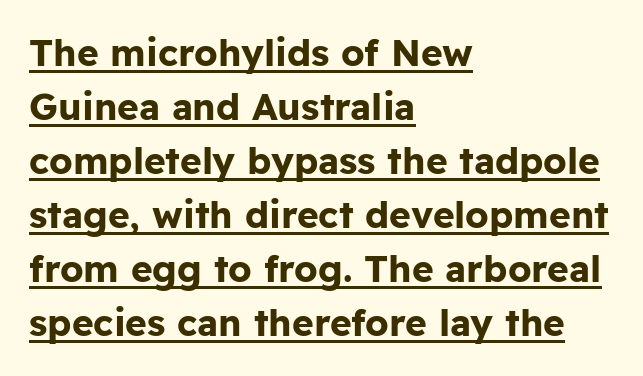
The image shows 37 px bold sans-serif type, upright; set left-aligned, normal line spacing (1.46x), normal letter spacing, underlined; low stroke contrast and a medium x-height.
